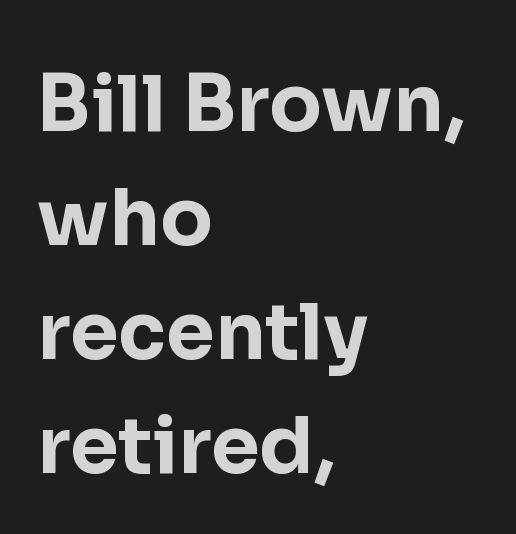
Q: Is the text bold? A: Yes.
Q: Is the text italic (slanted)? A: No, it is upright.
Q: Is the typeface a serif or a sans-serif typeface? A: Sans-serif.
Q: Is the text underlined? A: No.
Q: How is the paragraph aligned? A: Left-aligned.
Q: Is the spacing between letters normal or unusually wide? A: Normal.
Q: Is the spacing between lines tight, normal or loose? A: Normal.
Q: Width (condensed, normal, or wide)? A: Normal.
Q: Stroke contrast? A: Low.
Q: x-height? A: Medium.
Q: Monospaced? A: No.
